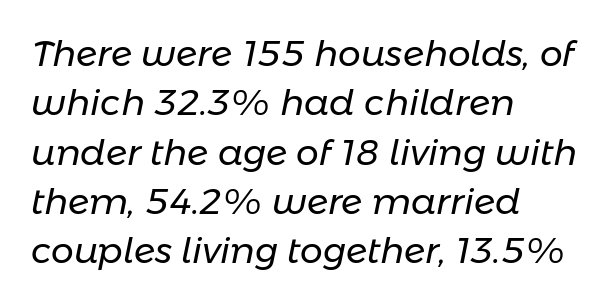
The image shows 36 px regular-weight type, italic (leaning right); set left-aligned, normal line spacing (1.37x), normal letter spacing, not underlined; low stroke contrast and a medium x-height.
